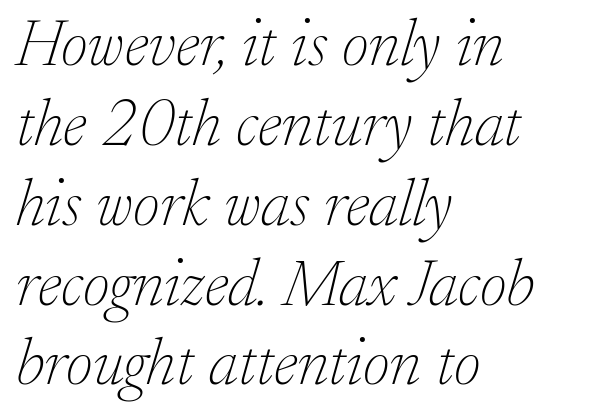
The image shows 66 px thin serif type, italic (leaning right); set left-aligned, line spacing 1.21x, normal letter spacing, not underlined; low stroke contrast and a small x-height.
